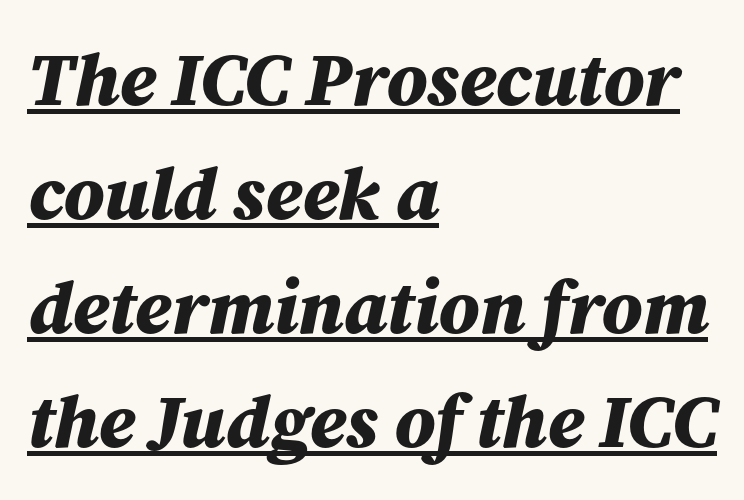
Underline: present. It's the slanting kind of type. Horizontal bands of white between lines are of average thickness. The paragraph shown leans on its left margin.
